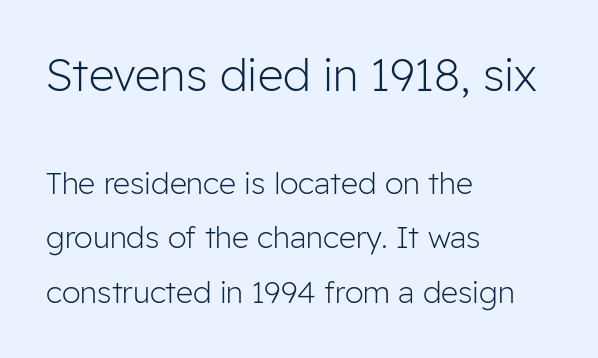
The passage is arranged the way most books set body copy — flush left. Larger block? The one above; the one below is distinctly smaller. Spacing verdict: proportional, widths tailored to each character. What stands out about the letter spacing? Nothing — it is the standard amount. Stem width sits at or under what a default text font uses. A typesetter would mark this as roman, not italic.
